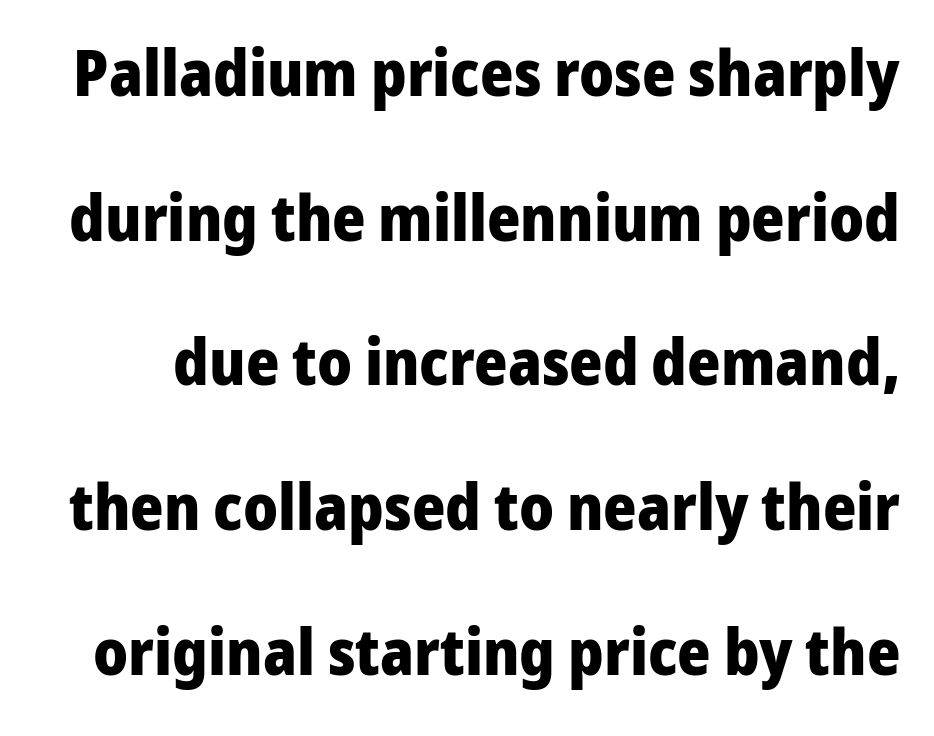
Q: Is the text bold? A: Yes.
Q: Is the text italic (slanted)? A: No, it is upright.
Q: Is the typeface a serif or a sans-serif typeface? A: Sans-serif.
Q: Is the text underlined? A: No.
Q: Is the spacing between letters normal or unusually wide? A: Normal.
Q: Is the spacing between lines tight, normal or loose? A: Loose.
Q: Width (condensed, normal, or wide)? A: Normal.
Q: Stroke contrast? A: Low.
Q: x-height? A: Medium.
Q: Monospaced? A: No.
